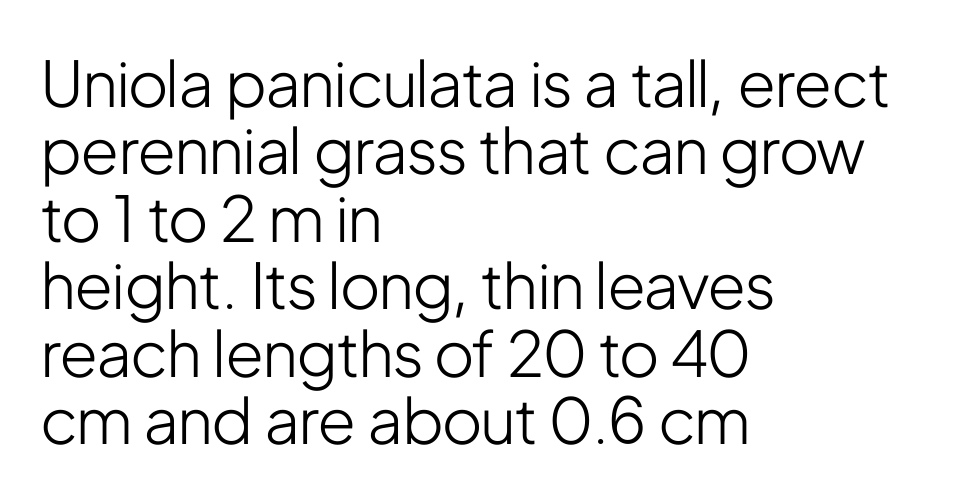
The image shows 63 px light, condensed sans-serif type, upright; set left-aligned, tight line spacing (1.07x), normal letter spacing, not underlined; low stroke contrast and a medium x-height.
